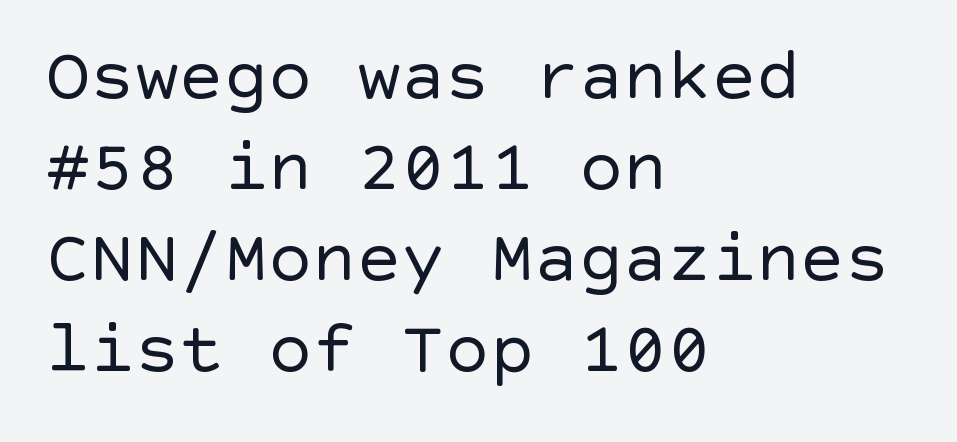
The image shows 74 px regular-weight sans-serif type, upright; set left-aligned, line spacing 1.23x, normal letter spacing, not underlined; a large x-height.
